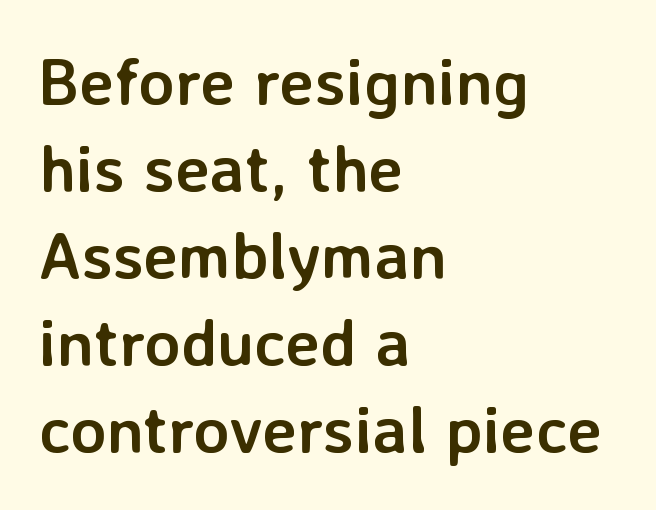
Nothing unusual about the tracking: characters are spaced as the font intends. The specimen omits any rule beneath the text block's lines. The text block is weighted toward the left margin, trailing off unevenly rightward. These lines are rendered in a variable-pitch font. Check where the strokes stop: nothing finishes them off — pure sans.
